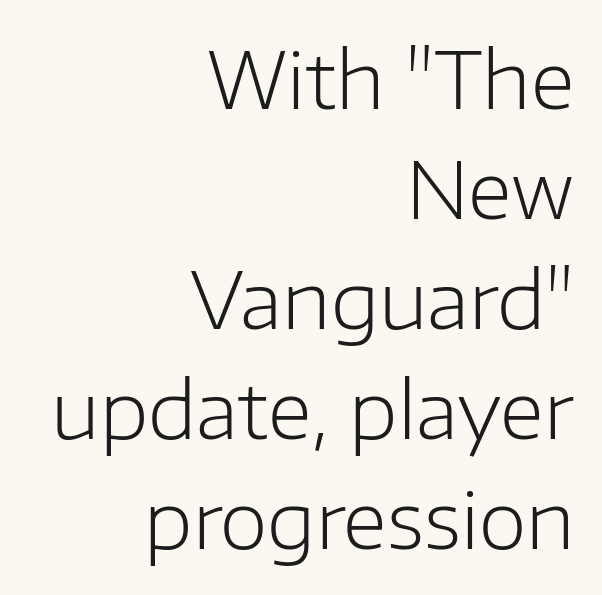
Q: Is the text bold? A: No.
Q: Is the text italic (slanted)? A: No, it is upright.
Q: Is the typeface a serif or a sans-serif typeface? A: Sans-serif.
Q: Is the text underlined? A: No.
Q: How is the paragraph aligned? A: Right-aligned.
Q: Is the spacing between letters normal or unusually wide? A: Normal.
Q: Is the spacing between lines tight, normal or loose? A: Normal.
Q: Width (condensed, normal, or wide)? A: Normal.
Q: Stroke contrast? A: Low.
Q: x-height? A: Medium.
Q: Monospaced? A: No.
